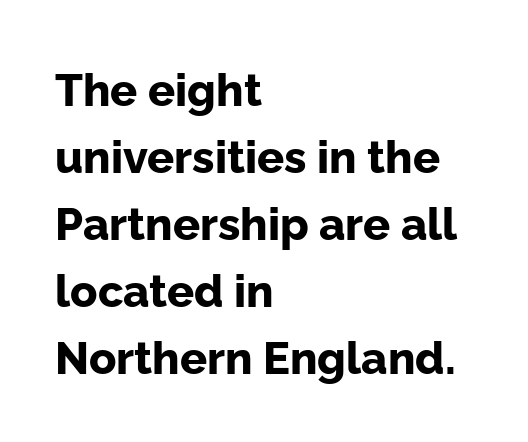
{"serif": "no", "italic": "no", "bold": "yes", "weight": "bold", "width": "normal", "stroke_contrast": "low", "x_height": "medium", "monospaced": "no", "underline": "no", "align": "left", "line_spacing": "normal", "line_spacing_ratio": 1.49, "letter_spacing": "normal", "letter_spacing_em": 0.0, "glyph_px": 45}
